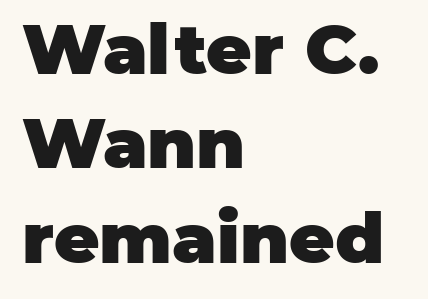
You could not count columns in this text — the font is proportionally spaced. If you measured baseline to baseline, you'd find a middling distance. Each word holds together tightly as a unit, with standard inter-letter gaps. In terms of posture, this sample is upright. A classic flush-left, rag-right setting is used for this passage.
